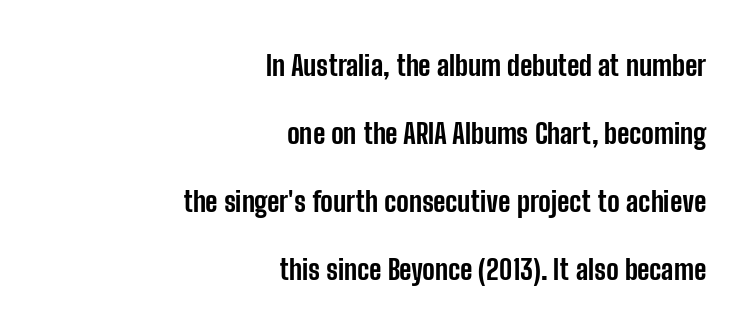
Q: Is the text bold? A: Yes.
Q: Is the text italic (slanted)? A: No, it is upright.
Q: Is the typeface a serif or a sans-serif typeface? A: Sans-serif.
Q: Is the text underlined? A: No.
Q: How is the paragraph aligned? A: Right-aligned.
Q: Is the spacing between letters normal or unusually wide? A: Normal.
Q: Is the spacing between lines tight, normal or loose? A: Loose.
Q: Width (condensed, normal, or wide)? A: Condensed.
Q: Stroke contrast? A: Low.
Q: x-height? A: Medium.
Q: Monospaced? A: No.
